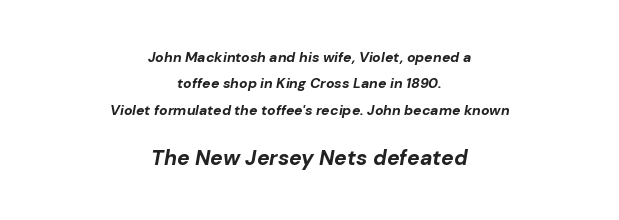
{"italic": "yes", "lean": "right", "slant_degrees": 10, "bold": "yes", "underline": "no", "align": "center", "line_spacing_ratio": 1.88, "letter_spacing": "normal", "letter_spacing_em": 0.0, "larger_block": "second", "size_ratio": 1.5, "glyph_px": 21}
